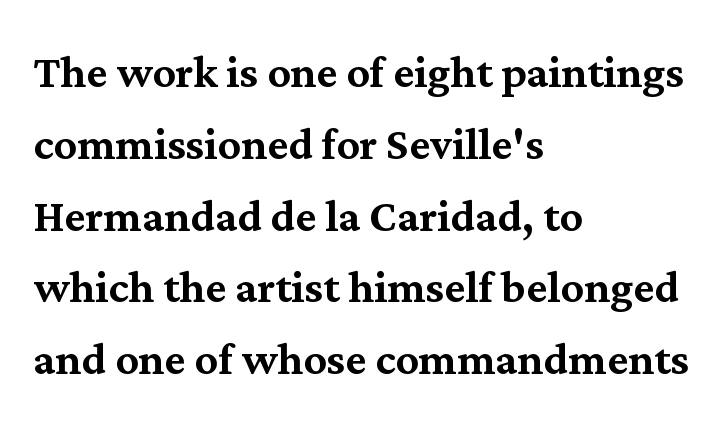
Little horizontal feet cap the strokes, marking this as serif type. Leading: standard. Between one letter and the next there's only the usual sliver of space. The paragraph shown leans on its left margin. The letters stand straight up with perfectly vertical stems.
